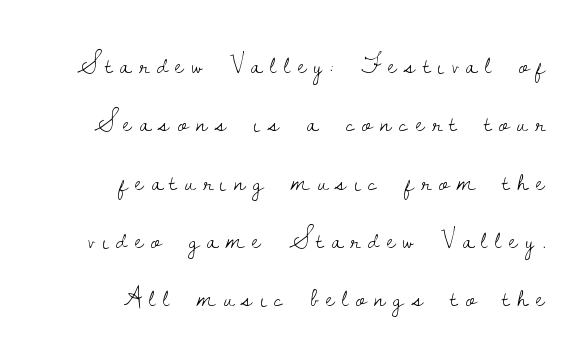
Q: Is the text bold? A: No.
Q: Is the text italic (slanted)? A: Yes.
Q: Is the text underlined? A: No.
Q: How is the paragraph aligned? A: Right-aligned.
Q: Is the spacing between letters normal or unusually wide? A: Unusually wide.
Q: Is the spacing between lines tight, normal or loose? A: Loose.
